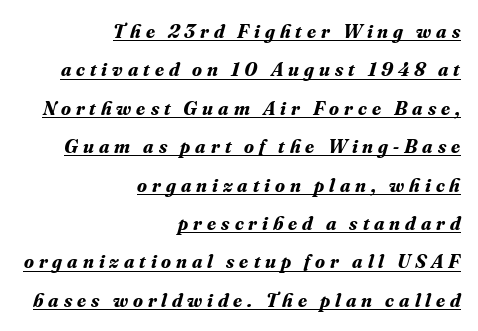
Q: Is the text bold? A: Yes.
Q: Is the text italic (slanted)? A: Yes, it leans right by about 16 degrees.
Q: Is the text underlined? A: Yes.
Q: How is the paragraph aligned? A: Right-aligned.
Q: Is the spacing between letters normal or unusually wide? A: Unusually wide.
Q: Is the spacing between lines tight, normal or loose? A: Loose.
